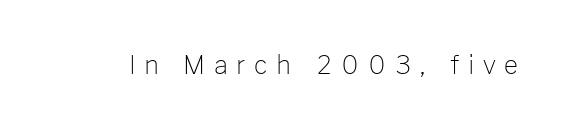
The image shows 25 px text type, upright; set unusually wide letter spacing (+0.34 em), not underlined.
